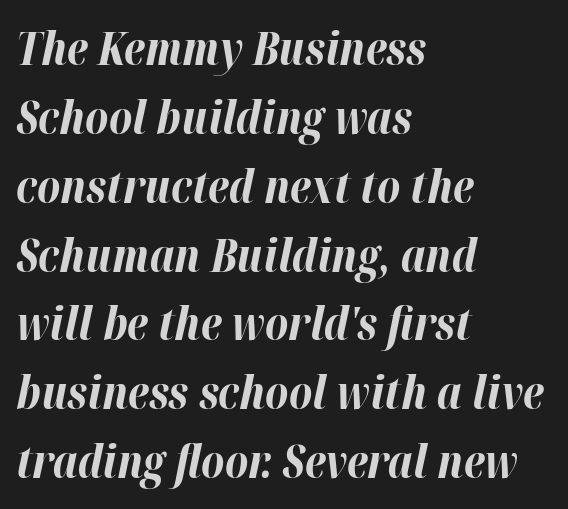
Q: Is the text bold? A: Yes.
Q: Is the text italic (slanted)? A: Yes, it leans right by about 12 degrees.
Q: Is the text underlined? A: No.
Q: How is the paragraph aligned? A: Left-aligned.
Q: Is the spacing between letters normal or unusually wide? A: Normal.
Q: Is the spacing between lines tight, normal or loose? A: Normal.
Q: Width (condensed, normal, or wide)? A: Normal.
Q: Stroke contrast? A: High.
Q: x-height? A: Medium.
Q: Monospaced? A: No.
